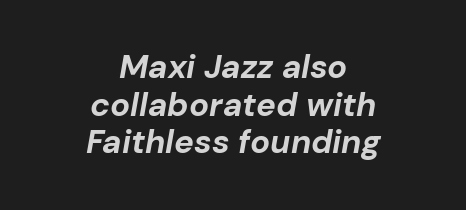
The image shows 33 px bold type, italic (leaning right); set centered, tight line spacing (1.14x), normal letter spacing, not underlined; low stroke contrast and a medium x-height.
